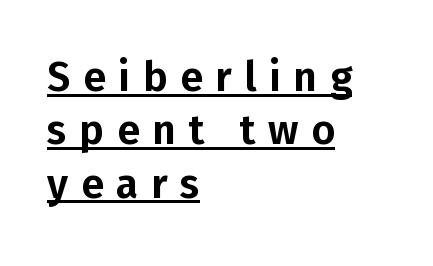
{"serif": "no", "italic": "no", "width": "normal", "stroke_contrast": "low", "x_height": "medium", "monospaced": "no", "underline": "yes", "align": "left", "line_spacing": "normal", "line_spacing_ratio": 1.3, "letter_spacing": "wide", "letter_spacing_em": 0.31, "glyph_px": 41}
